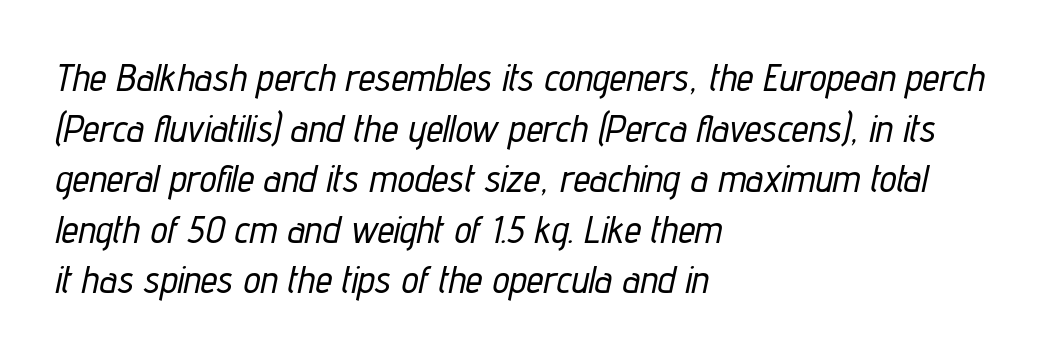
Q: Is the text italic (slanted)? A: Yes, it leans right by about 12 degrees.
Q: Is the text underlined? A: No.
Q: How is the paragraph aligned? A: Left-aligned.
Q: Is the spacing between letters normal or unusually wide? A: Normal.
Q: Is the spacing between lines tight, normal or loose? A: Normal.
Q: Width (condensed, normal, or wide)? A: Condensed.
Q: Stroke contrast? A: Low.
Q: x-height? A: Medium.
Q: Monospaced? A: No.
